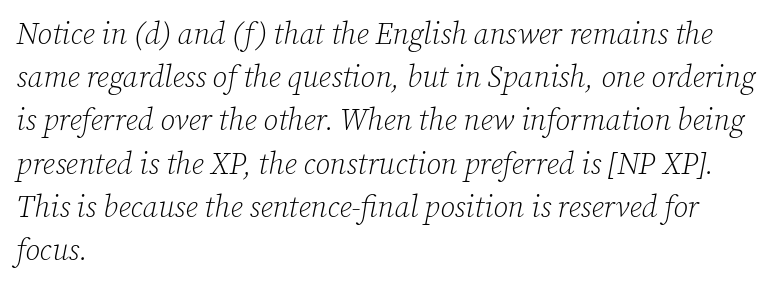
One-word summary of the alignment: left. A normal amount of white space separates one row of letters from the next. Heaviness? Minimal to ordinary, like unemphasized prose. The baseline area is clear.
